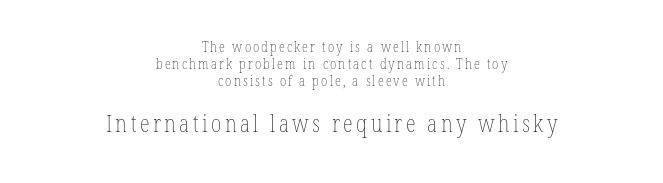
Q: Is the text bold? A: No.
Q: Is the text italic (slanted)? A: No, it is upright.
Q: Is the text underlined? A: No.
Q: How is the paragraph aligned? A: Centered.
Q: Which block of text is set in a larger size, the first (top) or the second (bottom)? A: The second (bottom) one.
